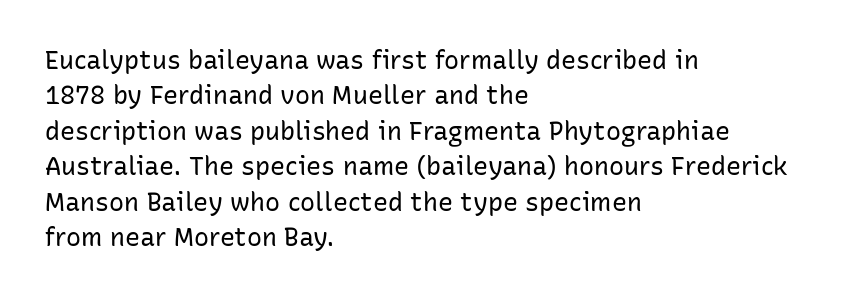
Q: Is the text bold? A: No.
Q: Is the text italic (slanted)? A: No, it is upright.
Q: Is the text underlined? A: No.
Q: How is the paragraph aligned? A: Left-aligned.
Q: Is the spacing between letters normal or unusually wide? A: Normal.
Q: Is the spacing between lines tight, normal or loose? A: Normal.
